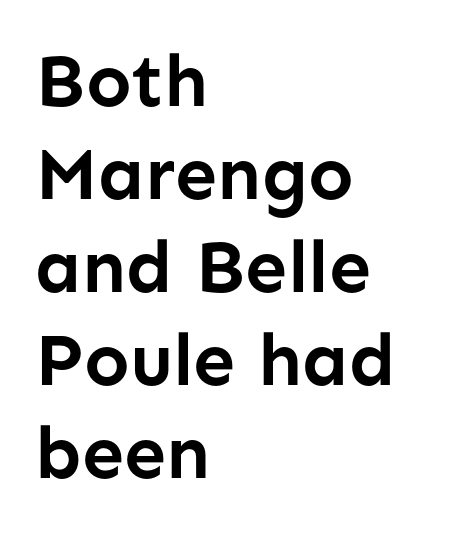
Q: Is the text bold? A: Yes.
Q: Is the text italic (slanted)? A: No, it is upright.
Q: Is the typeface a serif or a sans-serif typeface? A: Sans-serif.
Q: Is the text underlined? A: No.
Q: How is the paragraph aligned? A: Left-aligned.
Q: Is the spacing between letters normal or unusually wide? A: Normal.
Q: Width (condensed, normal, or wide)? A: Normal.
Q: Stroke contrast? A: Low.
Q: x-height? A: Medium.
Q: Monospaced? A: No.
